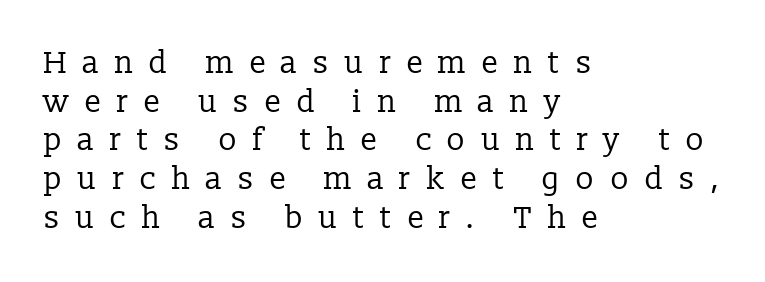
The image shows 31 px regular-weight serif type, upright; set left-aligned, normal line spacing (1.25x), unusually wide letter spacing (+0.49 em), not underlined; low stroke contrast and a medium x-height.
